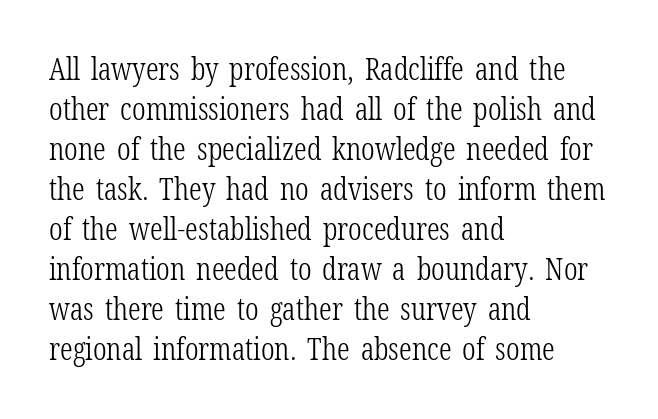
Notice how the passage keeps a crisp vertical edge on the left only. Each letter's strokes conclude with small projecting serifs. The letters stand straight up with perfectly vertical stems. The passage shown is not bold in any degree. Here the glyphs are tracked normally, forming tight word shapes. Character widths vary here, with narrow letters taking less room than wide ones.
